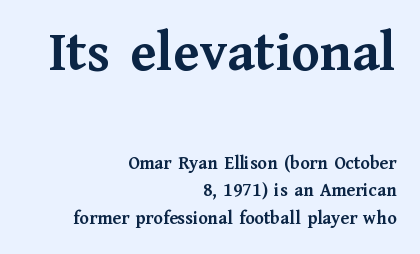
The face used here is proportionally spaced, like ordinary book or web type. Its strokes are broad and dark, the hallmark of bold type. The face used here appears at its bigger size in the upper chunk. Letters rest on an invisible, unmarked baseline. The lines in this sample share a right terminus and differ only in where they begin.
